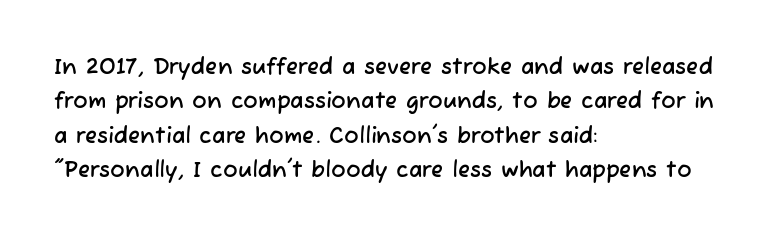
The image shows 22 px text type; set left-aligned, normal line spacing (1.56x), normal letter spacing, not underlined.
